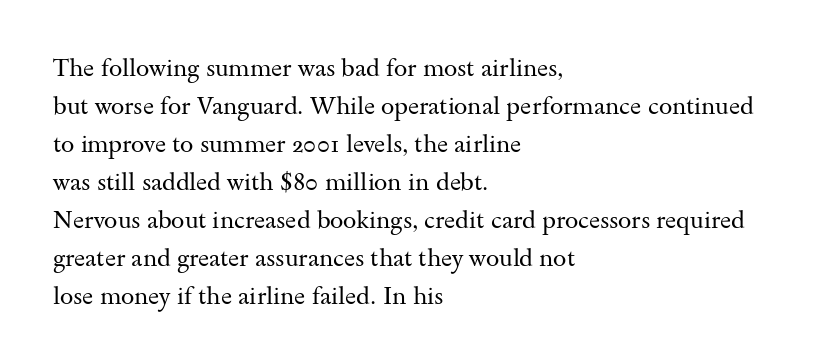
The image shows 24 px text type, upright; set left-aligned, normal line spacing (1.58x), normal letter spacing, not underlined.
